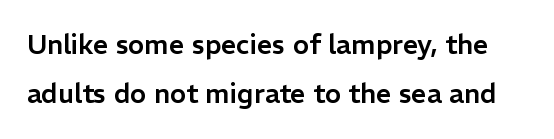
Caption: standard tracking, unaltered. Underline: absent. Designer's note — italics off, roman on.
